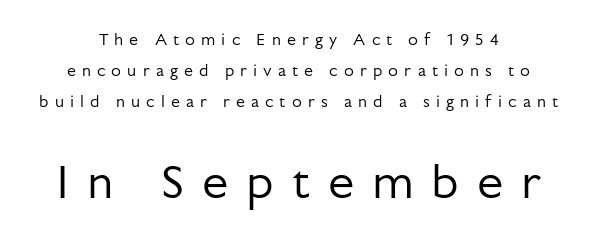
{"serif": "no", "italic": "no", "bold": "no", "weight": "regular", "width": "normal", "stroke_contrast": "low", "x_height": "medium", "monospaced": "no", "underline": "no", "align": "center", "line_spacing": "loose", "line_spacing_ratio": 1.93, "letter_spacing": "wide", "letter_spacing_em": 0.38, "larger_block": "second", "size_ratio": 2.94, "glyph_px": 47}
